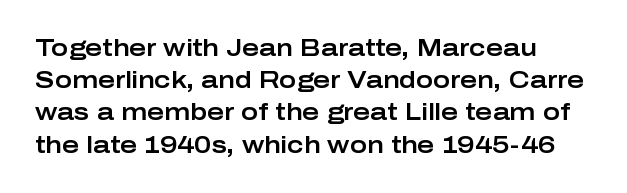
The image shows 23 px text type, upright; set normal line spacing (1.4x), normal letter spacing, not underlined.
